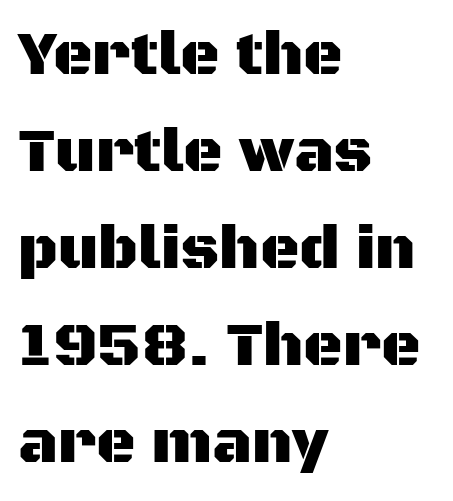
The image shows 61 px sans-serif type, upright; set left-aligned, normal line spacing (1.59x), normal letter spacing, not underlined; medium stroke contrast and a large x-height.
